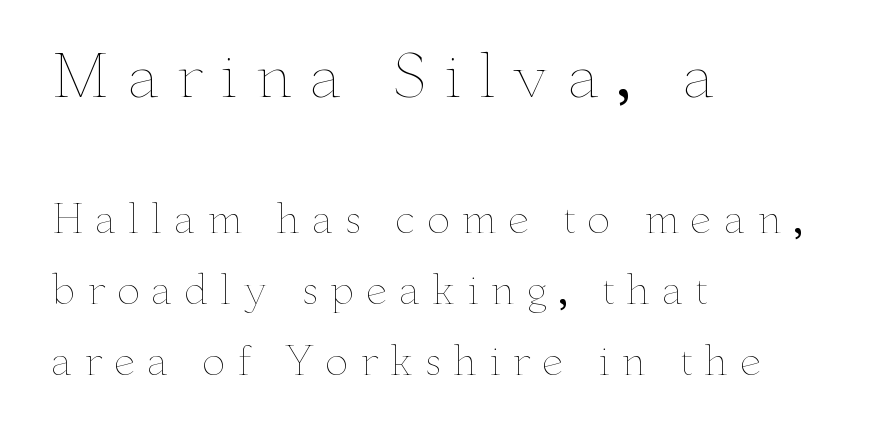
Q: Is the text bold? A: No.
Q: Is the text italic (slanted)? A: No, it is upright.
Q: Is the text underlined? A: No.
Q: How is the paragraph aligned? A: Left-aligned.
Q: Is the spacing between letters normal or unusually wide? A: Unusually wide.
Q: Which block of text is set in a larger size, the first (top) or the second (bottom)? A: The first (top) one.
Q: Width (condensed, normal, or wide)? A: Wide.
Q: Stroke contrast? A: Low.
Q: x-height? A: Small.
Q: Monospaced? A: No.
